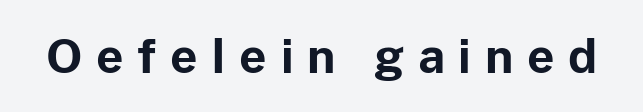
The image shows 47 px bold sans-serif type, upright; set unusually wide letter spacing (+0.29 em), not underlined; low stroke contrast and a medium x-height.
